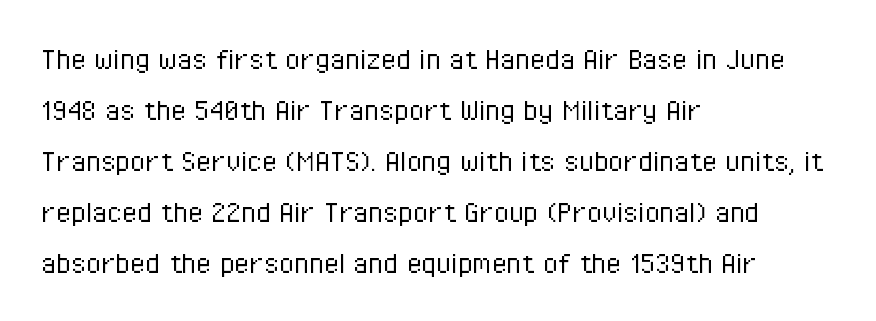
Varying glyph widths throughout — classic text-font behaviour. Nobody touched the tracking dial on this one. Short and long lines alike share a common starting point at left. Beneath every word, the page is bare. The type sits square on the baseline with zero lean.
